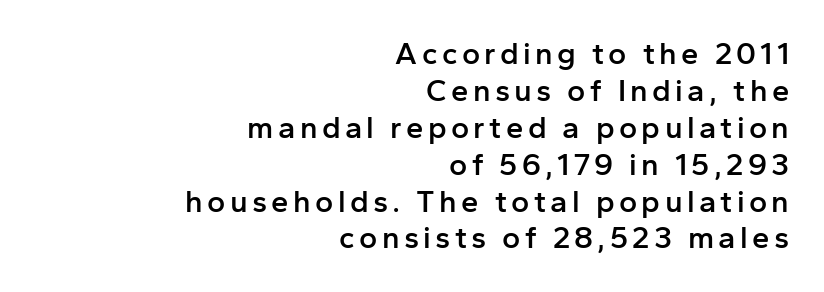
Q: Is the text bold? A: Semi-bold.
Q: Is the text italic (slanted)? A: No, it is upright.
Q: Is the typeface a serif or a sans-serif typeface? A: Sans-serif.
Q: Is the text underlined? A: No.
Q: How is the paragraph aligned? A: Right-aligned.
Q: Width (condensed, normal, or wide)? A: Normal.
Q: Stroke contrast? A: Low.
Q: x-height? A: Medium.
Q: Monospaced? A: No.
